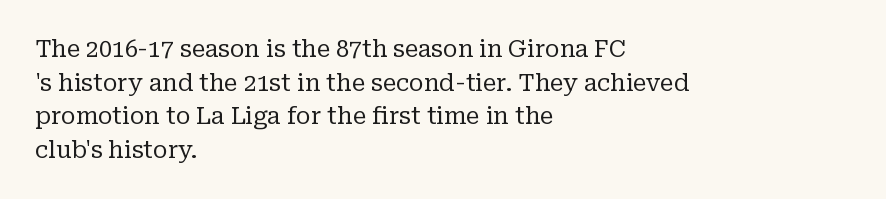
What stands out about the letter spacing? Nothing — it is the standard amount. Type without underlining. You can tell it's not italic because the verticals are truly vertical. Is there much room between lines? A standard amount, neither cramped nor airy.
